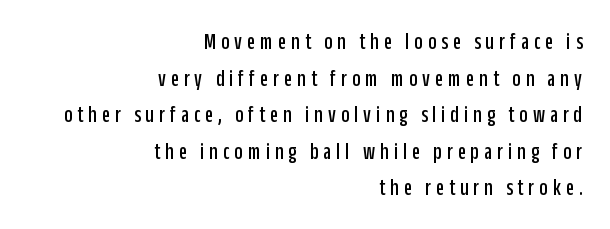
The specimen omits any rule beneath the text block's lines. Observe the wide spacing: letters keep a clear distance from each other. Horizontal alignment here is rightward, an uncommon choice for prose. Does the leading feel generous? No, just average. Vertical strokes here are truly vertical.
